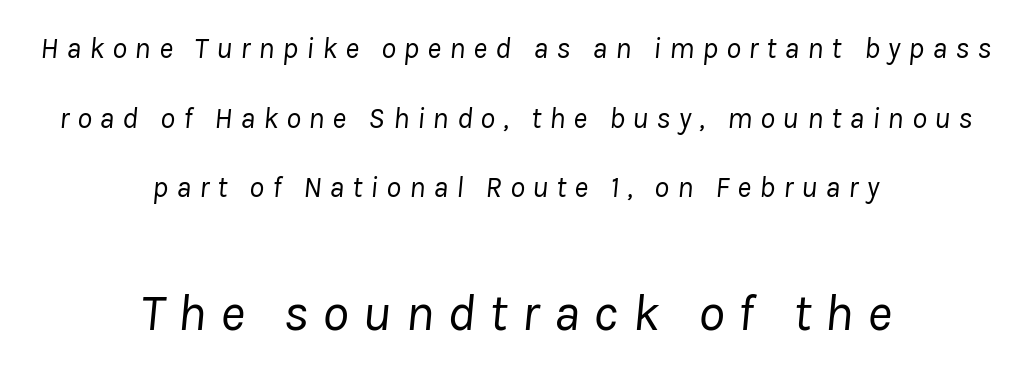
{"italic": "yes", "lean": "right", "slant_degrees": 8, "bold": "no", "weight": "regular", "width": "normal", "stroke_contrast": "low", "x_height": "medium", "monospaced": "no", "underline": "no", "align": "center", "line_spacing": "loose", "line_spacing_ratio": 2.32, "letter_spacing": "wide", "letter_spacing_em": 0.26, "larger_block": "second", "size_ratio": 1.77, "glyph_px": 53}
